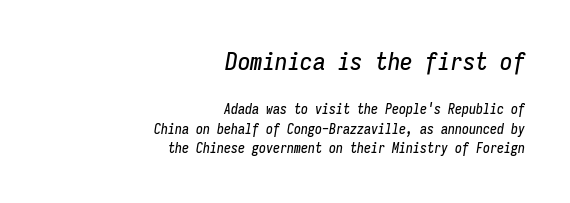
Q: Is the text italic (slanted)? A: Yes, it leans right by about 9 degrees.
Q: Is the text underlined? A: No.
Q: How is the paragraph aligned? A: Right-aligned.
Q: Is the spacing between letters normal or unusually wide? A: Normal.
Q: Is the spacing between lines tight, normal or loose? A: Normal.
Q: Which block of text is set in a larger size, the first (top) or the second (bottom)? A: The first (top) one.
